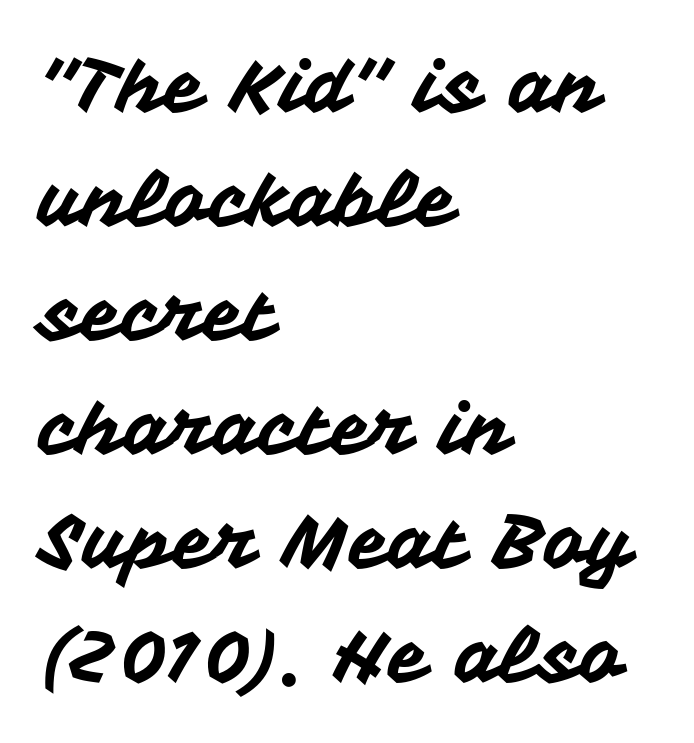
The image shows 74 px sans-serif type; set left-aligned, normal line spacing (1.54x), normal letter spacing, not underlined; medium stroke contrast and a medium x-height.
